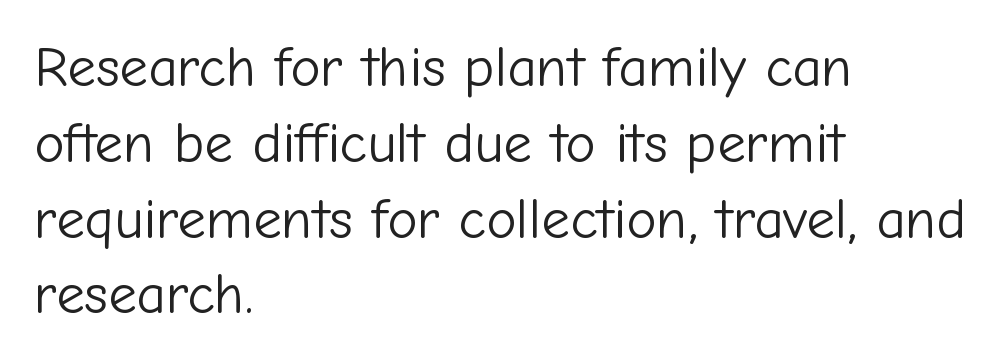
Is this a heavy cut? Hardly; it is regular or lighter. Check the space under the baseline: it is left empty. This sample has the flowing, uneven cadence of proportional lettering. Reading down the column, the eye jumps a familiar distance to each next line. In CSS terms this would be text-align: left. Designer's note — italics off, roman on.
